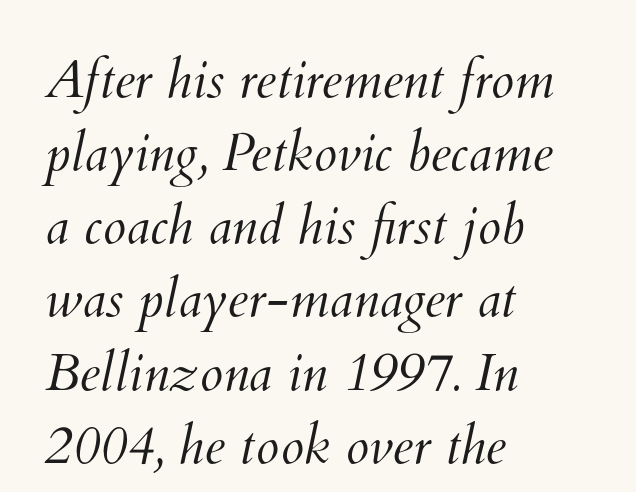
The image shows 53 px light type; set left-aligned, normal line spacing (1.38x), normal letter spacing, not underlined; medium stroke contrast and a small x-height.
